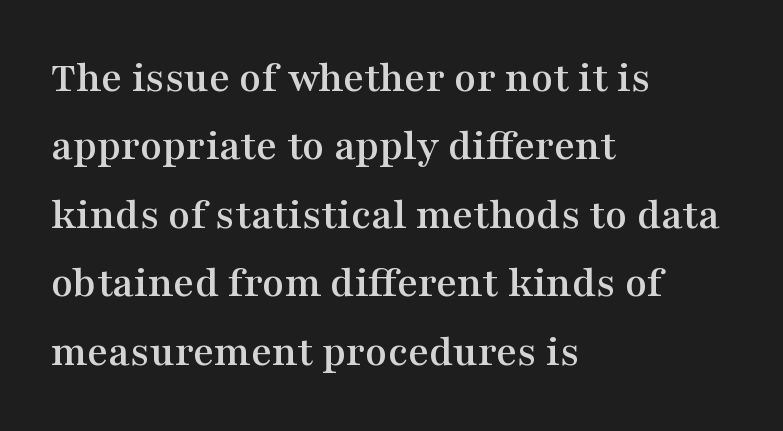
In terms of letterform style, serifs are clearly present. Posture: upright roman. The lines sit at an ordinary, default distance from one another. Character widths vary here, with narrow letters taking less room than wide ones. The gaps between neighbouring characters are ordinary and unremarkable. Compared with a centered layout, this one pins lines to the left instead.
